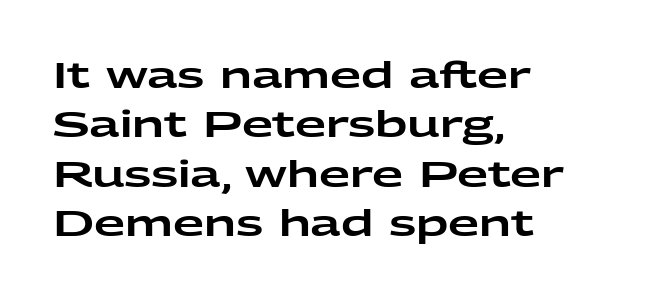
Serifs: no, the terminals of the letterforms are clean. Quick note: underline off. This sample uses an upright cut, with every glyph sitting square on the baseline. Normally led — the rows are evenly, conventionally spaced. Nobody touched the tracking dial on this one. Which margin do the lines hug? The left one — the right edge is uneven.
